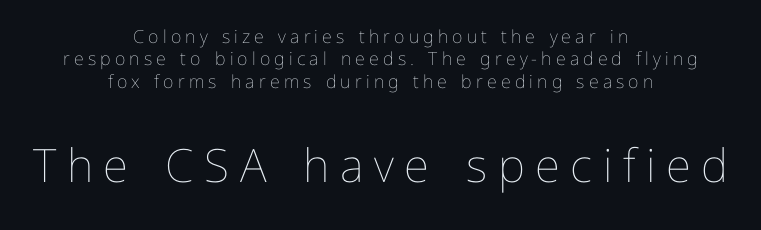
The image shows 46 px thin type, upright; set centered, line spacing 1.24x, unusually wide letter spacing (+0.23 em), not underlined; the second (bottom) block is 2.56x larger; low stroke contrast and a medium x-height.
